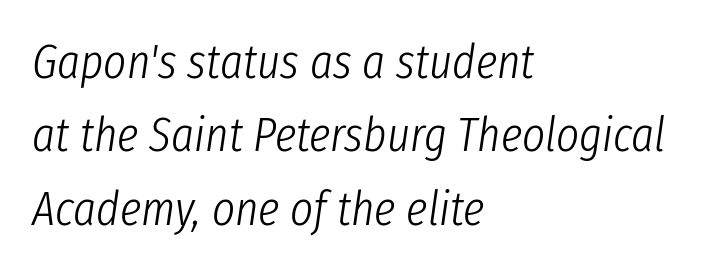
Q: Is the text bold? A: No.
Q: Is the text italic (slanted)? A: Yes, it leans right by about 8 degrees.
Q: Is the text underlined? A: No.
Q: How is the paragraph aligned? A: Left-aligned.
Q: Is the spacing between letters normal or unusually wide? A: Normal.
Q: Is the spacing between lines tight, normal or loose? A: Normal.
Q: Width (condensed, normal, or wide)? A: Condensed.
Q: Stroke contrast? A: Low.
Q: x-height? A: Medium.
Q: Monospaced? A: No.
